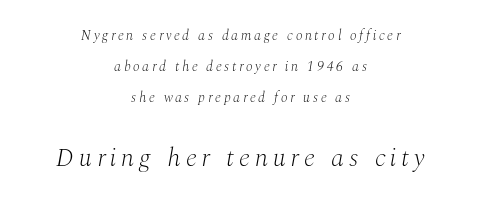
The space directly below the letters is spotless. Is the block centered? Yes — each line is placed symmetrically about the middle. Regarding leading, the lines here are spaced well apart. Vertical stems look standard width or narrower in stroke. The later block is typeset at a bigger size than the earlier block.
